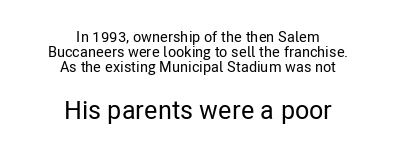
The image shows 26 px text type, upright; set centered, tight line spacing (1.0x), normal letter spacing, not underlined; the second (bottom) block is 1.73x larger.
